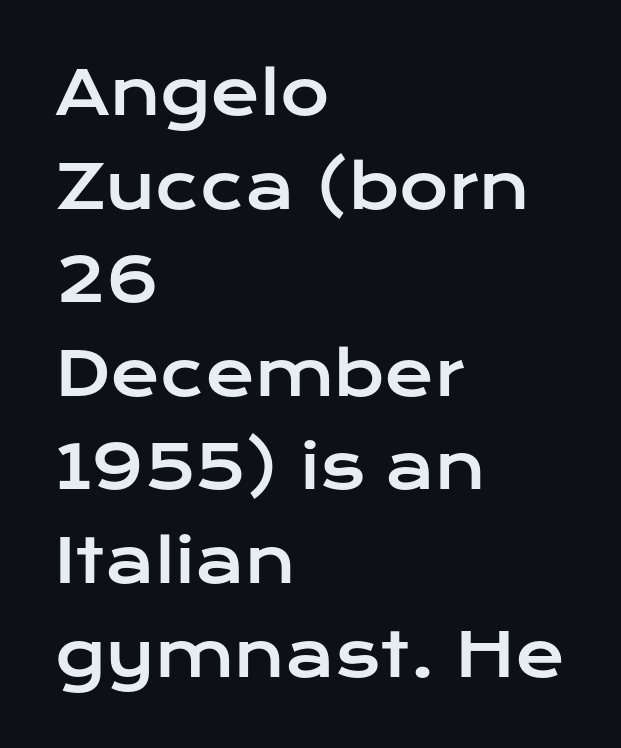
These lines sit exactly where default settings would place them. Looks like regular typesetting: each glyph gets only the width it needs. A sans-serif font was chosen for this passage. The rag falls on the right side of this text block. Check the space under the baseline: it is left empty.
